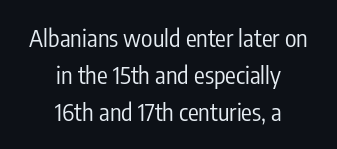
Q: Is the text bold? A: No.
Q: Is the text italic (slanted)? A: No, it is upright.
Q: Is the text underlined? A: No.
Q: How is the paragraph aligned? A: Centered.
Q: Is the spacing between letters normal or unusually wide? A: Normal.
Q: Is the spacing between lines tight, normal or loose? A: Normal.
